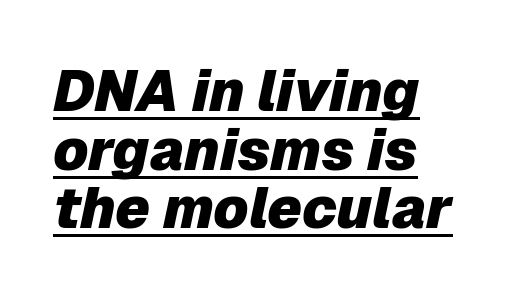
The passage shown is typed in a proportional face where columns would drift. These words are printed bold, with thick strokes throughout. These lines keep a tight, regular rhythm from letter to letter. This sample uses an oblique cut, with every glyph tilted off the vertical. A baseline rule has been typeset under these characters.
